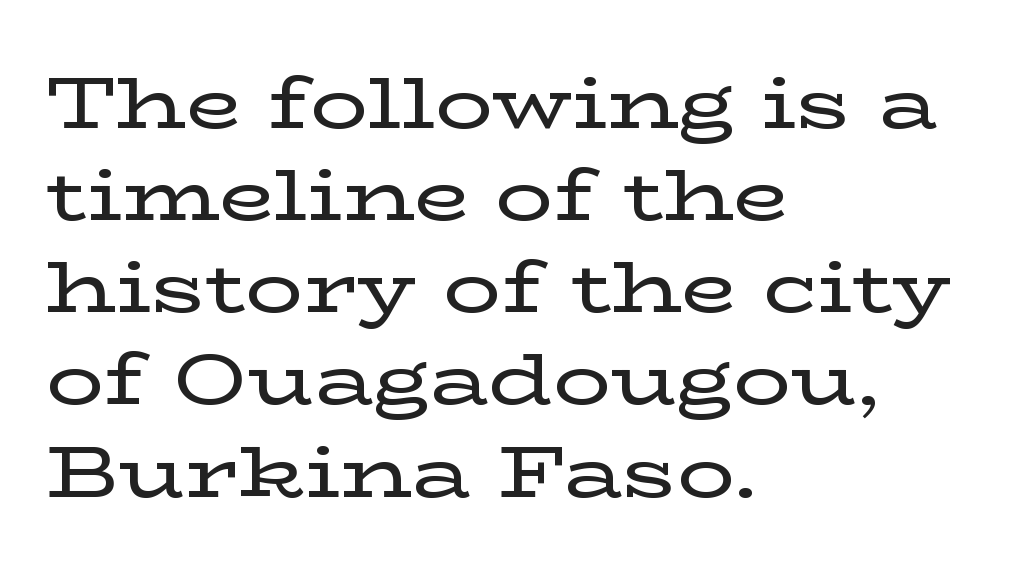
{"serif": "yes", "italic": "no", "width": "wide", "stroke_contrast": "low", "x_height": "medium", "monospaced": "no", "underline": "no", "align": "left", "line_spacing": "normal", "line_spacing_ratio": 1.28, "letter_spacing": "normal", "letter_spacing_em": 0.0, "glyph_px": 72}
